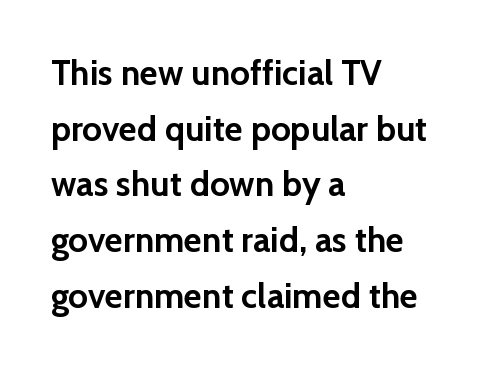
{"serif": "no", "italic": "no", "bold": "yes", "weight": "semibold", "width": "normal", "stroke_contrast": "low", "x_height": "medium", "monospaced": "no", "underline": "no", "align": "left", "line_spacing": "normal", "line_spacing_ratio": 1.59, "letter_spacing": "normal", "letter_spacing_em": 0.0, "glyph_px": 35}
